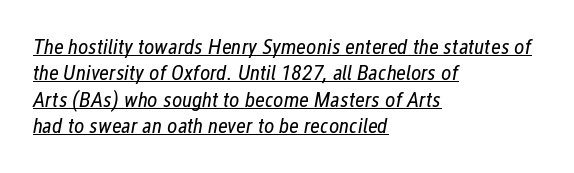
{"italic": "yes", "lean": "right", "slant_degrees": 12, "bold": "no", "underline": "yes", "align": "left", "line_spacing_ratio": 1.2, "letter_spacing": "normal", "letter_spacing_em": 0.0, "glyph_px": 22}
